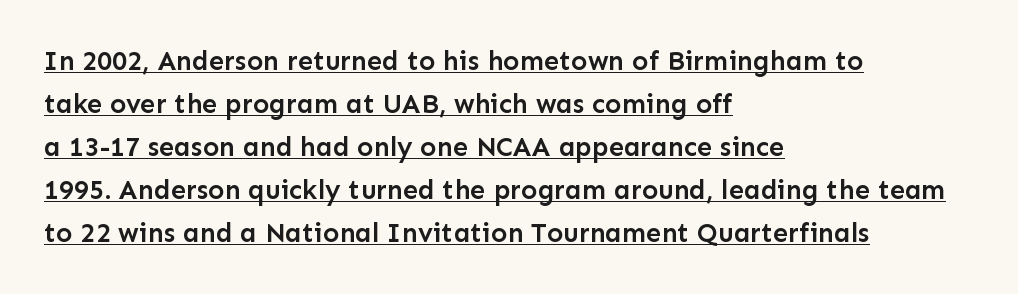
The rendering uses a moderate line-height, typical for paragraphs. This is roman type, the default non-slanted kind. The sample has been set in demibold, a notch under bold. Left-aligned paragraph, ragged on the right. Characters follow at the spacing the type designer built in. Does a line run under the words? Yes, clearly.
